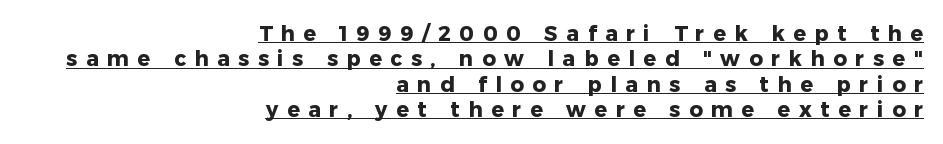
In terms of letterspacing, this is a distinctly airy, spread setting. Beneath each row of characters lies a ruled line. Tall strokes in this sample are plumb rather than angled. The letters are bold, with thick, heavy strokes. Line endings align vertically; line beginnings do not.
